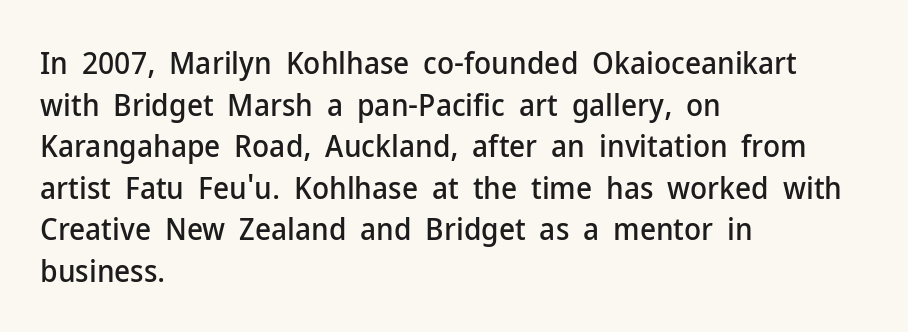
{"serif": "no", "italic": "no", "width": "normal", "stroke_contrast": "low", "x_height": "medium", "monospaced": "no", "underline": "no", "align": "left", "line_spacing": "normal", "line_spacing_ratio": 1.34, "letter_spacing": "normal", "letter_spacing_em": 0.0, "glyph_px": 31}
